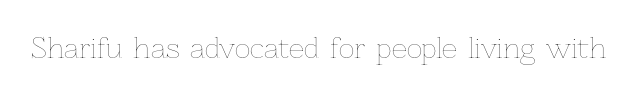
Q: Is the text bold? A: No.
Q: Is the text italic (slanted)? A: No, it is upright.
Q: Is the text underlined? A: No.
Q: Is the spacing between letters normal or unusually wide? A: Normal.
